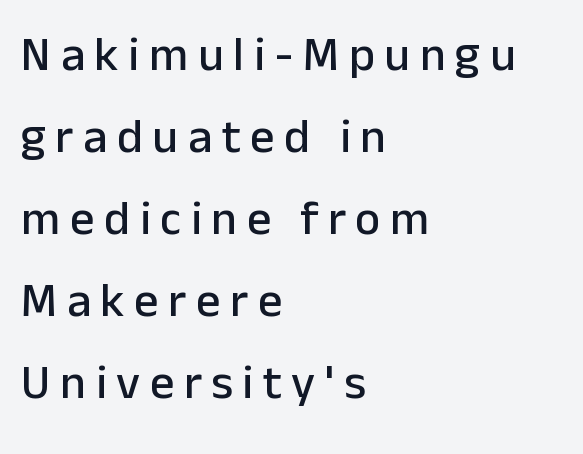
Horizontally, the lines are justified to the leading edge only. The face used here is rendered with a markedly widened letterfit. Spacing verdict: proportional, widths tailored to each character. Rule under the text: the space is simply empty. The characters display no serif detailing; their extremities are plain.
